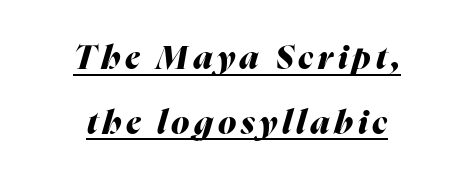
Q: Is the text bold? A: Yes.
Q: Is the text italic (slanted)? A: Yes, it leans right by about 16 degrees.
Q: Is the text underlined? A: Yes.
Q: How is the paragraph aligned? A: Centered.
Q: Is the spacing between lines tight, normal or loose? A: Loose.
Q: Width (condensed, normal, or wide)? A: Normal.
Q: Stroke contrast? A: Medium.
Q: x-height? A: Medium.
Q: Monospaced? A: No.
